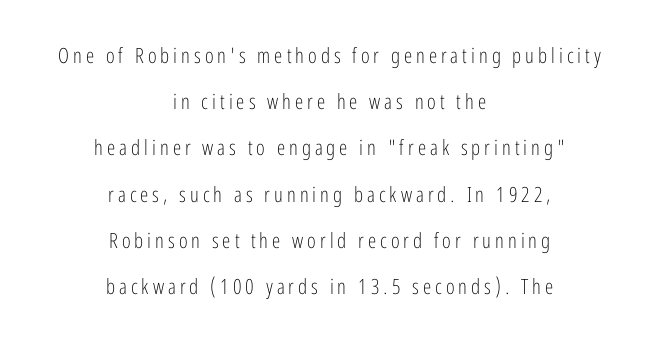
{"italic": "no", "bold": "no", "underline": "no", "align": "center", "line_spacing": "loose", "line_spacing_ratio": 2.2, "glyph_px": 21}
